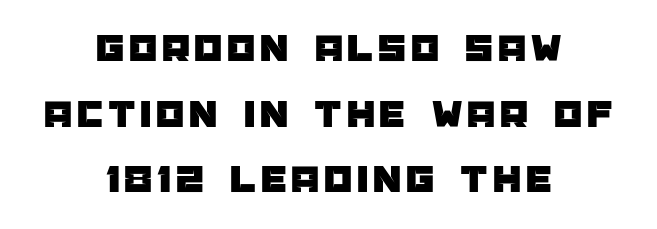
Successive baselines arrive at the customary interval. Any mark beneath the type? The region is blank. Alignment: centered. Each letter keeps its own natural width here, so spacing adapts to shape. In terms of posture, this sample is upright. A sans-serif font was chosen for this passage.
